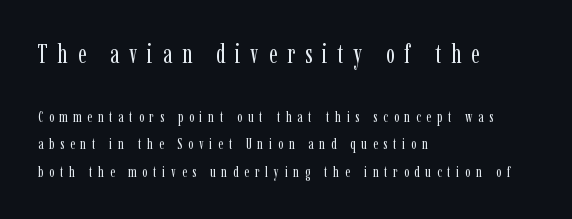
Q: Is the text bold? A: No.
Q: Is the text italic (slanted)? A: No, it is upright.
Q: Is the text underlined? A: No.
Q: How is the paragraph aligned? A: Left-aligned.
Q: Is the spacing between letters normal or unusually wide? A: Unusually wide.
Q: Which block of text is set in a larger size, the first (top) or the second (bottom)? A: The first (top) one.
